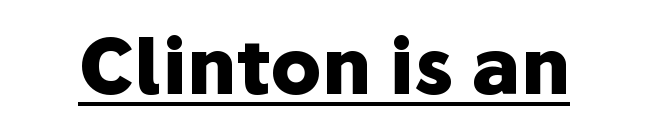
The image shows 76 px heavy sans-serif type, upright; set normal letter spacing, underlined; low stroke contrast and a medium x-height.
